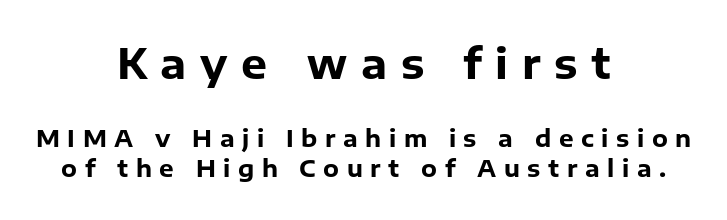
The image shows 41 px heavy sans-serif type, upright; set centered, normal line spacing (1.32x), unusually wide letter spacing (+0.33 em), not underlined; the first (top) block is 1.78x larger; low stroke contrast and a medium x-height.
